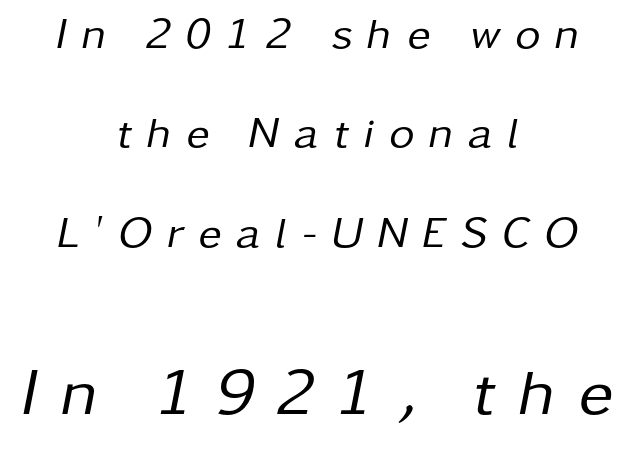
Teacher's note: observe the equal gaps on both sides — that is centered alignment. You could fit nearly another row in the gap between these rows. The glyphs look as if they've been sheared to an angle. Think standard paragraph weight, or any step lighter than that. Compare the two chunks: the lower has the greater cap height.
